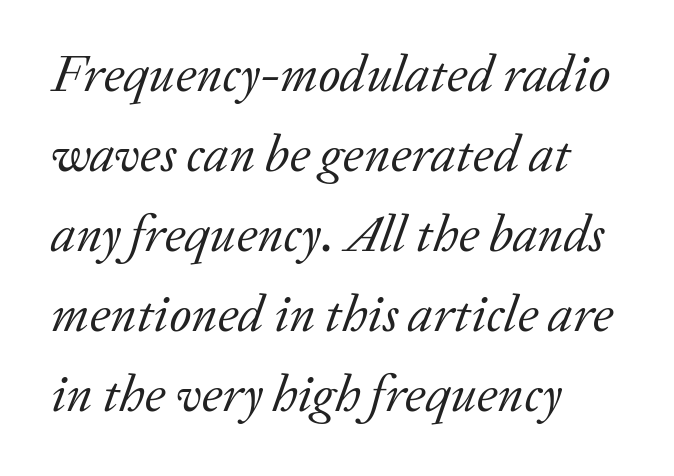
Q: Is the text bold? A: No.
Q: Is the text italic (slanted)? A: Yes, it leans right by about 20 degrees.
Q: Is the typeface a serif or a sans-serif typeface? A: Serif.
Q: Is the text underlined? A: No.
Q: How is the paragraph aligned? A: Left-aligned.
Q: Is the spacing between letters normal or unusually wide? A: Normal.
Q: Is the spacing between lines tight, normal or loose? A: Normal.
Q: Width (condensed, normal, or wide)? A: Normal.
Q: Stroke contrast? A: Low.
Q: x-height? A: Medium.
Q: Monospaced? A: No.
